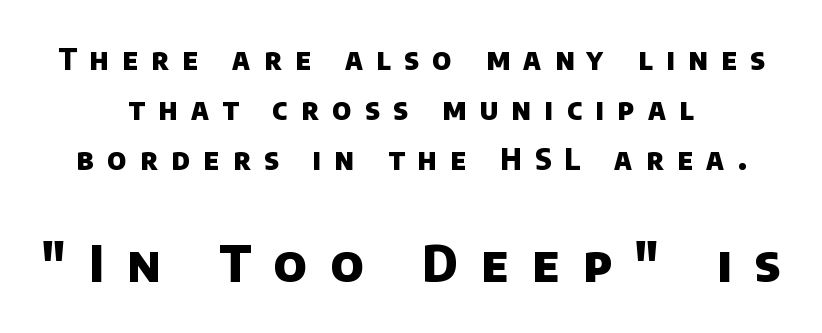
Does extra space separate the letters? Yes, quite a lot of it. The words here are not underlined. Do the characters align in a grid? No, the font is proportional. Here the second block reads like a headline and the first like body copy. Does the weight exceed regular? Yes, all the way to bold. The typesetter chose a symmetrical, centered arrangement here.
